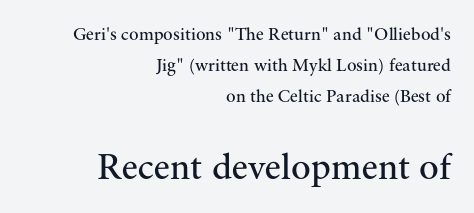
Q: Is the text bold? A: No.
Q: Is the text italic (slanted)? A: No, it is upright.
Q: Is the typeface a serif or a sans-serif typeface? A: Serif.
Q: Is the text underlined? A: No.
Q: How is the paragraph aligned? A: Right-aligned.
Q: Is the spacing between letters normal or unusually wide? A: Normal.
Q: Which block of text is set in a larger size, the first (top) or the second (bottom)? A: The second (bottom) one.
Q: Width (condensed, normal, or wide)? A: Normal.
Q: Stroke contrast? A: Medium.
Q: x-height? A: Small.
Q: Monospaced? A: No.
